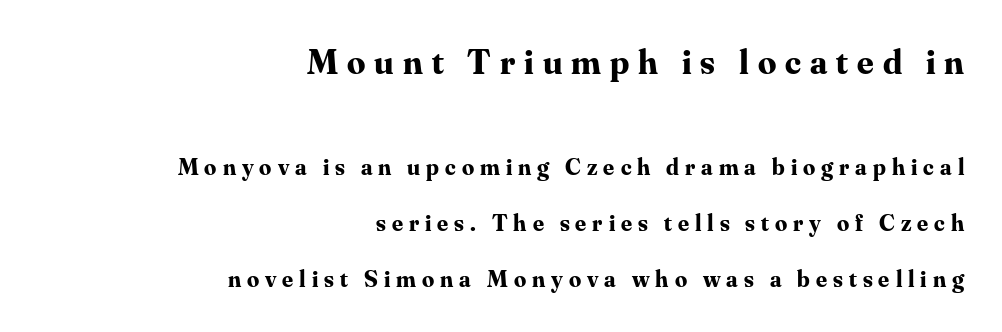
Q: Is the text bold? A: Yes.
Q: Is the text italic (slanted)? A: No, it is upright.
Q: Is the typeface a serif or a sans-serif typeface? A: Serif.
Q: Is the text underlined? A: No.
Q: How is the paragraph aligned? A: Right-aligned.
Q: Is the spacing between letters normal or unusually wide? A: Unusually wide.
Q: Is the spacing between lines tight, normal or loose? A: Loose.
Q: Which block of text is set in a larger size, the first (top) or the second (bottom)? A: The first (top) one.
Q: Width (condensed, normal, or wide)? A: Normal.
Q: Stroke contrast? A: Medium.
Q: x-height? A: Small.
Q: Monospaced? A: No.
